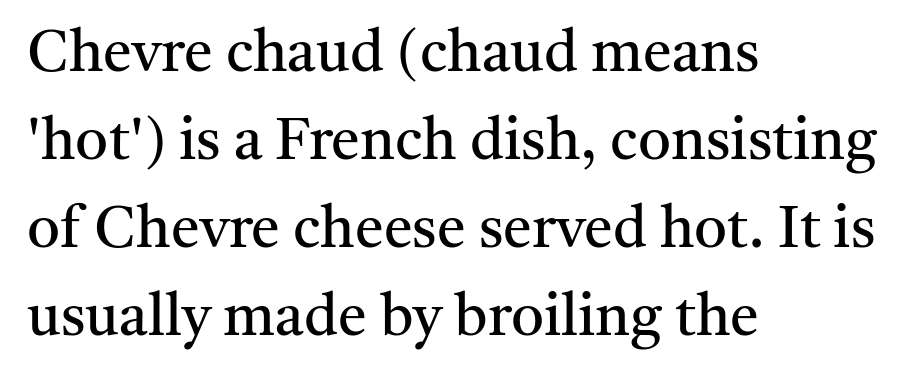
{"serif": "yes", "italic": "no", "bold": "no", "weight": "regular", "width": "normal", "stroke_contrast": "medium", "x_height": "medium", "monospaced": "no", "underline": "no", "align": "left", "line_spacing": "normal", "line_spacing_ratio": 1.52, "letter_spacing": "normal", "letter_spacing_em": 0.0, "glyph_px": 58}
